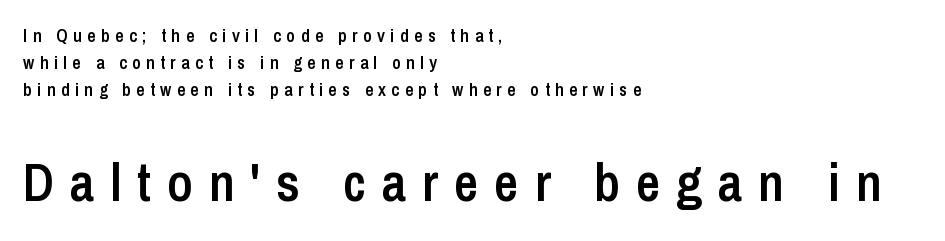
{"serif": "no", "italic": "no", "bold": "semi", "weight": "semibold", "width": "condensed", "stroke_contrast": "low", "x_height": "medium", "monospaced": "no", "underline": "no", "align": "left", "line_spacing": "normal", "line_spacing_ratio": 1.49, "letter_spacing": "wide", "letter_spacing_em": 0.3, "larger_block": "second", "size_ratio": 2.94, "glyph_px": 53}
